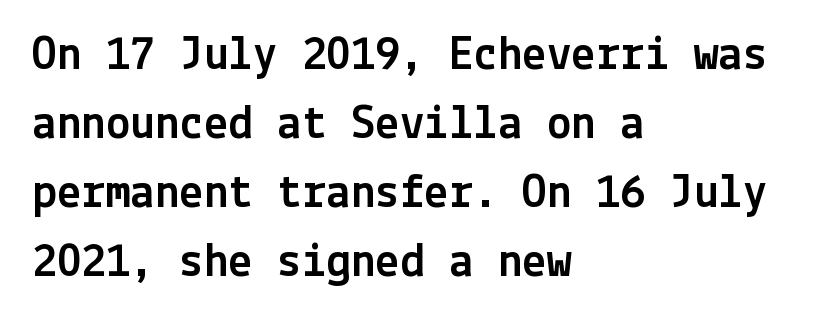
{"serif": "no", "italic": "no", "width": "normal", "x_height": "medium", "underline": "no", "align": "left", "line_spacing": "normal", "line_spacing_ratio": 1.41, "letter_spacing": "normal", "letter_spacing_em": 0.0, "glyph_px": 49}
